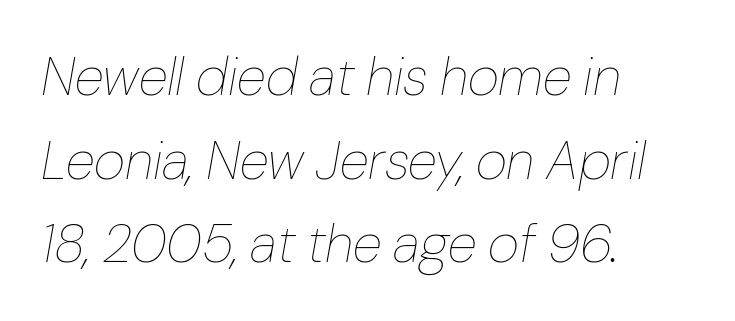
{"italic": "yes", "lean": "right", "slant_degrees": 10, "bold": "no", "weight": "thin", "width": "normal", "stroke_contrast": "low", "x_height": "medium", "monospaced": "no", "underline": "no", "align": "left", "line_spacing": "normal", "line_spacing_ratio": 1.55, "letter_spacing": "normal", "letter_spacing_em": 0.0, "glyph_px": 54}
